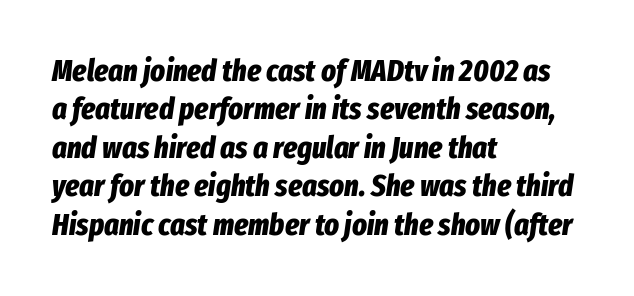
{"italic": "yes", "lean": "right", "slant_degrees": 8, "bold": "yes", "weight": "bold", "width": "condensed", "stroke_contrast": "low", "x_height": "medium", "monospaced": "no", "underline": "no", "align": "left", "line_spacing_ratio": 1.24, "letter_spacing": "normal", "letter_spacing_em": 0.0, "glyph_px": 31}
